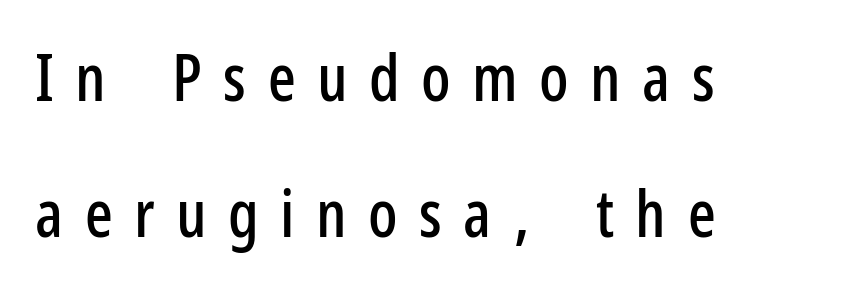
{"serif": "no", "italic": "no", "width": "condensed", "stroke_contrast": "low", "x_height": "medium", "monospaced": "no", "underline": "no", "align": "left", "line_spacing": "loose", "line_spacing_ratio": 2.09, "letter_spacing": "wide", "letter_spacing_em": 0.33, "glyph_px": 65}
